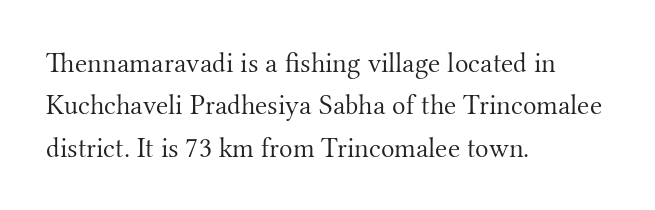
{"serif": "yes", "italic": "no", "bold": "no", "weight": "light", "width": "normal", "stroke_contrast": "medium", "x_height": "small", "monospaced": "no", "underline": "no", "align": "left", "line_spacing": "normal", "line_spacing_ratio": 1.51, "letter_spacing": "normal", "letter_spacing_em": 0.0, "glyph_px": 28}
